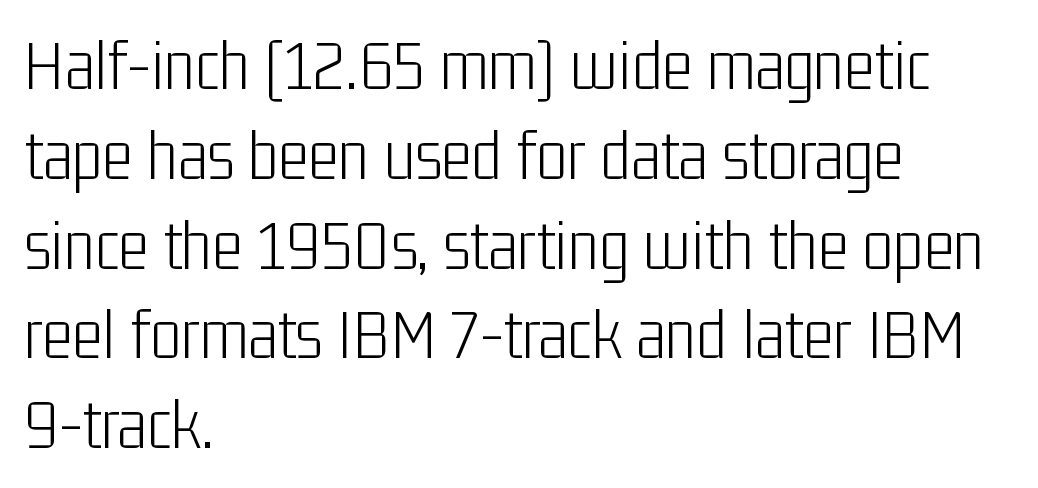
The image shows 73 px light, condensed sans-serif type, upright; set left-aligned, line spacing 1.23x, normal letter spacing, not underlined; low stroke contrast and a medium x-height.
